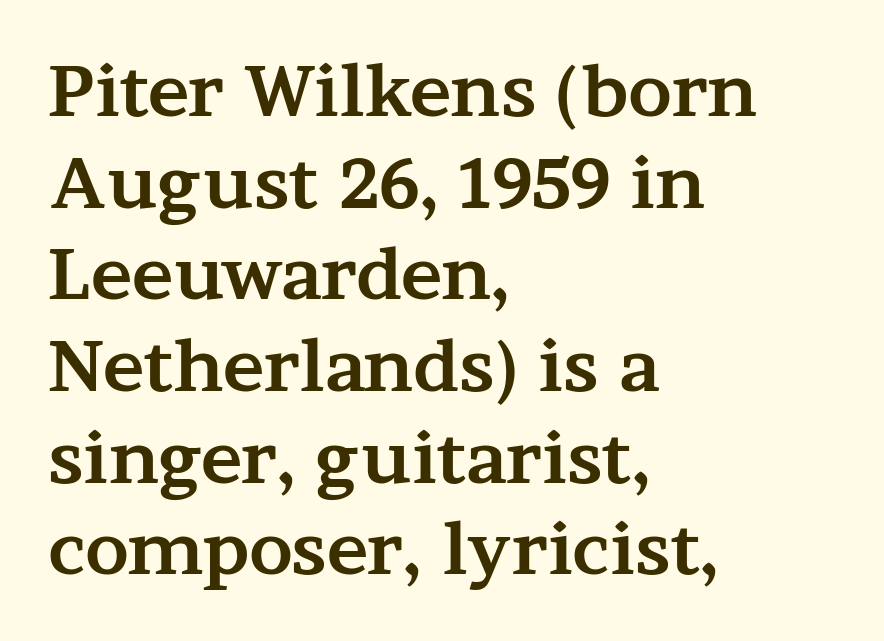
The image shows 70 px bold, wide serif type, upright; set left-aligned, normal line spacing (1.31x), normal letter spacing, not underlined; medium stroke contrast and a medium x-height.
